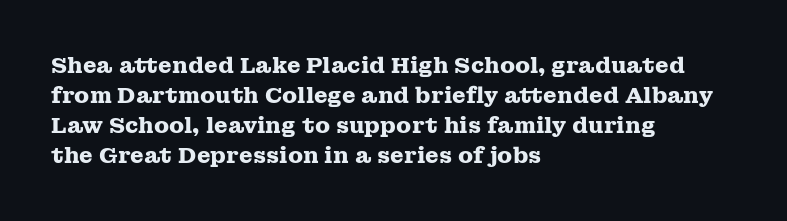
{"italic": "no", "bold": "yes", "underline": "no", "align": "left", "line_spacing": "normal", "line_spacing_ratio": 1.36, "letter_spacing": "normal", "letter_spacing_em": 0.0, "glyph_px": 22}
